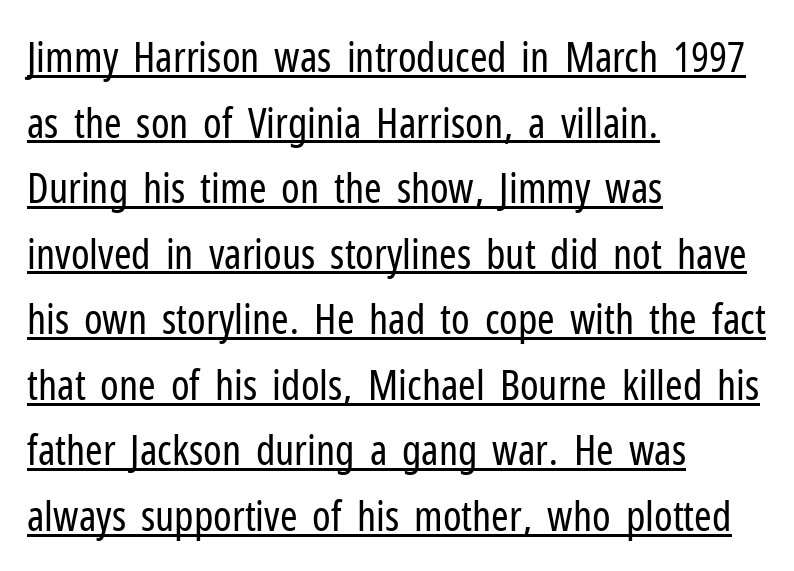
{"serif": "no", "italic": "no", "bold": "no", "weight": "regular", "width": "condensed", "stroke_contrast": "low", "x_height": "medium", "monospaced": "no", "underline": "yes", "align": "left", "line_spacing": "normal", "line_spacing_ratio": 1.56, "letter_spacing": "normal", "letter_spacing_em": 0.0, "glyph_px": 42}
